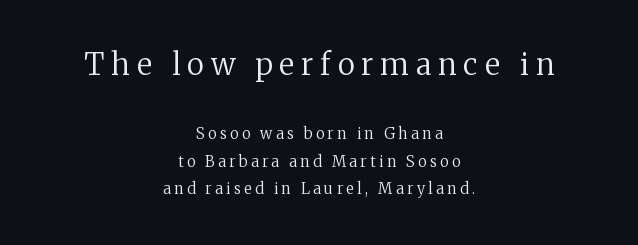
The font family rendered here belongs to the serif group. The passage shown begins with its larger block and ends with its smaller one. Unmarked baselines from the first word to the last. Looks like regular typesetting: each glyph gets only the width it needs. In terms of posture, this sample is upright. Loose tracking; the words dissolve into strings of separated letters.
